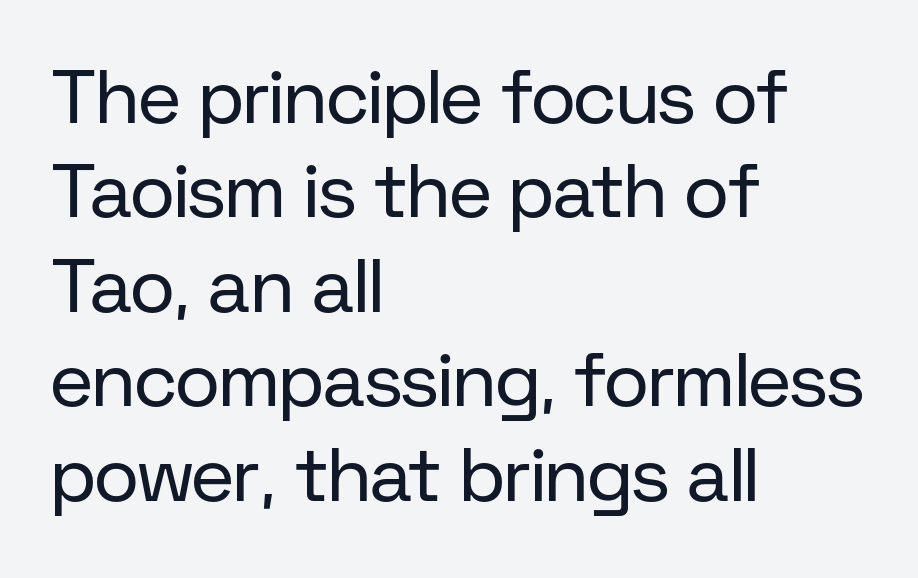
Q: Is the text bold? A: No.
Q: Is the text italic (slanted)? A: No, it is upright.
Q: Is the typeface a serif or a sans-serif typeface? A: Sans-serif.
Q: Is the text underlined? A: No.
Q: How is the paragraph aligned? A: Left-aligned.
Q: Is the spacing between letters normal or unusually wide? A: Normal.
Q: Is the spacing between lines tight, normal or loose? A: Normal.
Q: Width (condensed, normal, or wide)? A: Normal.
Q: Stroke contrast? A: Low.
Q: x-height? A: Medium.
Q: Monospaced? A: No.
